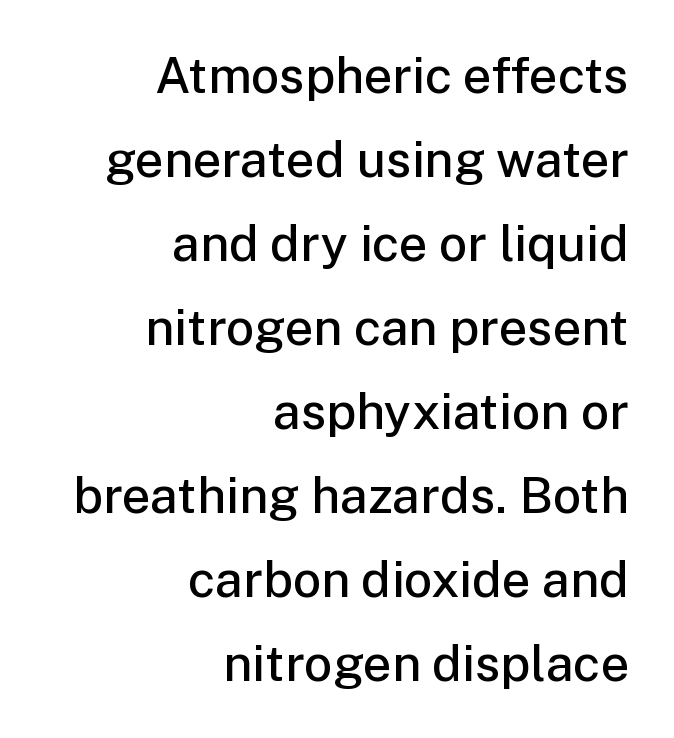
Weight: semibold (demi). The letters sit at their default tracking, neither squeezed nor spread. Line ends are locked; line starts wander. The leading is moderate, giving the passage an even texture. Posture: straight, roman, zero tilt.
